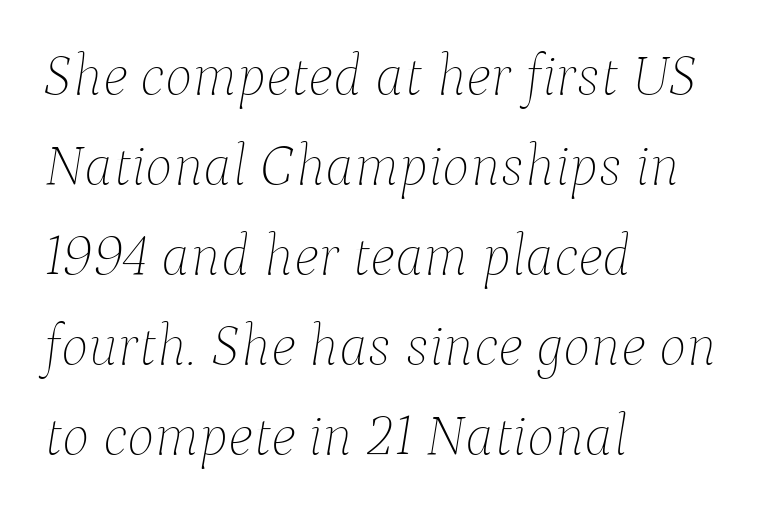
The image shows 58 px thin type, italic (leaning right); set left-aligned, normal line spacing (1.55x), normal letter spacing, not underlined; low stroke contrast and a medium x-height.
